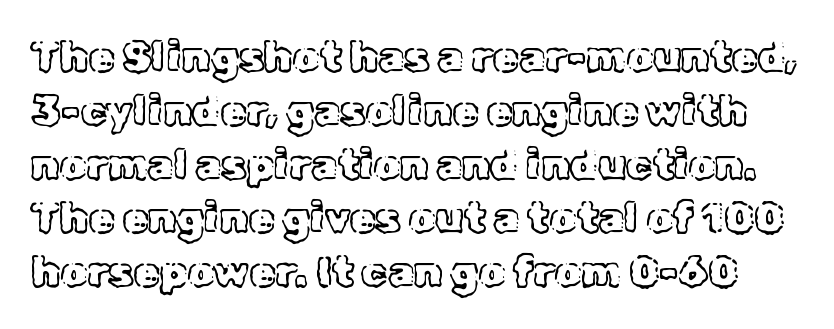
The image shows 42 px text type, upright; set normal line spacing (1.28x), normal letter spacing, not underlined; a medium x-height.
